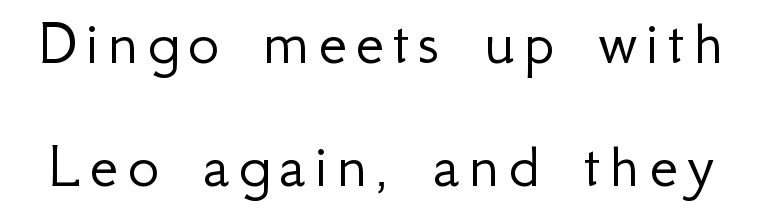
The image shows 66 px light sans-serif type, upright; set line spacing 1.86x, not underlined; low stroke contrast and a small x-height.
